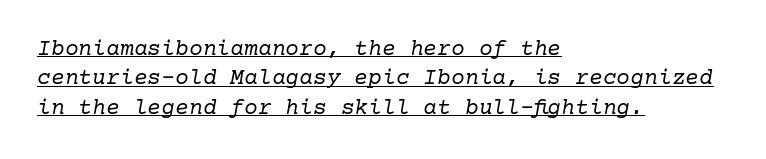
Emphasis-style slanted type is in use. A continuous stroke trails under the words, as in a hyperlink. The compositor pushed each line to the left boundary. Whoever set this chose a conventional vertical rhythm. Vertical stems look standard width or narrower in stroke. The tracking reads as untouched default to a designer's eye.
